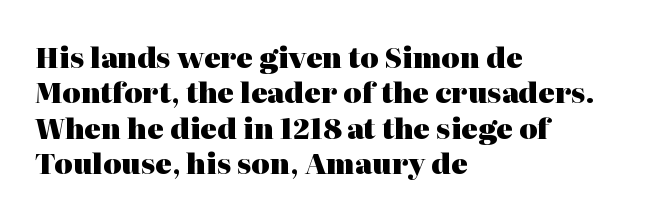
One-word summary of the alignment: left. You can tell from the footed stems that serif type was used. The type sits square on the baseline with zero lean. In terms of letterspacing, this is plain default setting. Looks like regular typesetting: each glyph gets only the width it needs.
